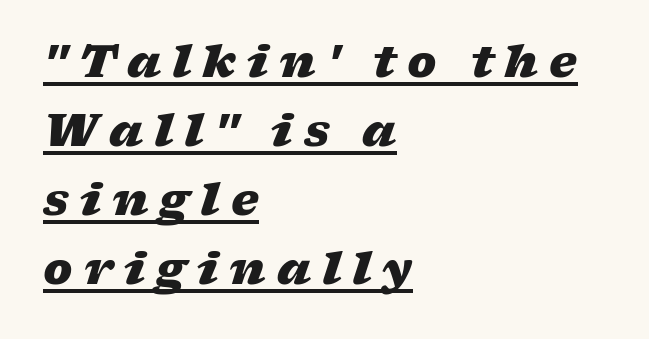
Q: Is the text bold? A: Yes.
Q: Is the text italic (slanted)? A: Yes, it leans right by about 17 degrees.
Q: Is the text underlined? A: Yes.
Q: How is the paragraph aligned? A: Left-aligned.
Q: Is the spacing between letters normal or unusually wide? A: Unusually wide.
Q: Is the spacing between lines tight, normal or loose? A: Normal.
Q: Width (condensed, normal, or wide)? A: Wide.
Q: Stroke contrast? A: Low.
Q: x-height? A: Medium.
Q: Monospaced? A: No.
